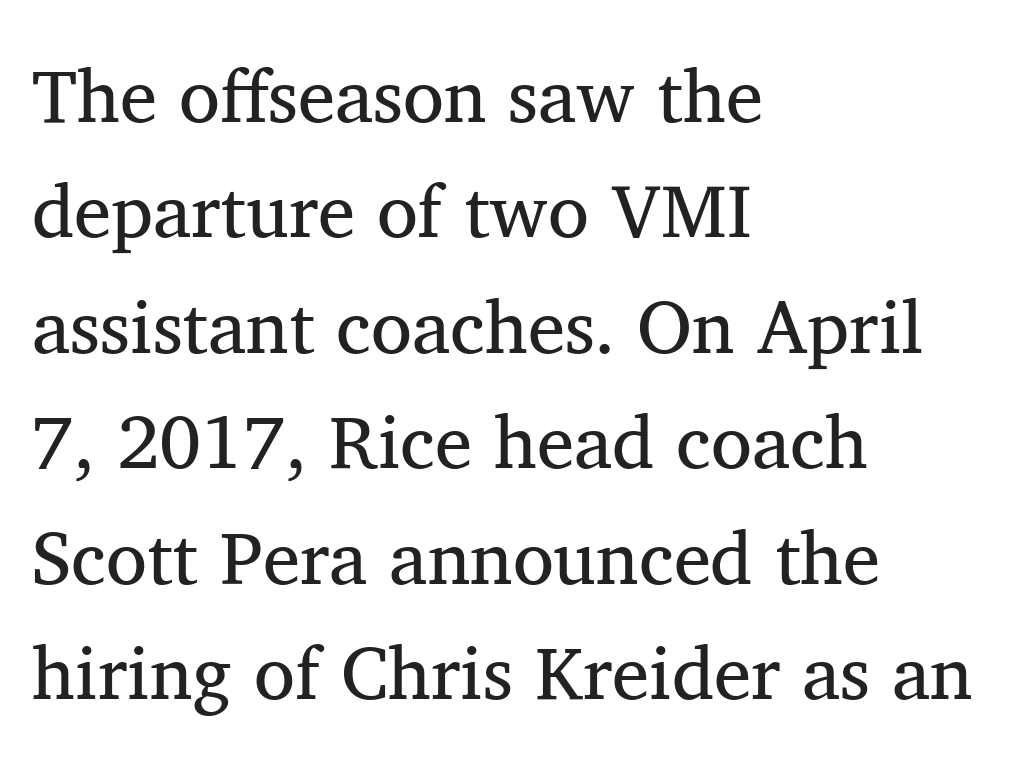
The image shows 75 px regular-weight serif type, upright; set left-aligned, normal line spacing (1.54x), normal letter spacing, not underlined; medium stroke contrast and a medium x-height.
